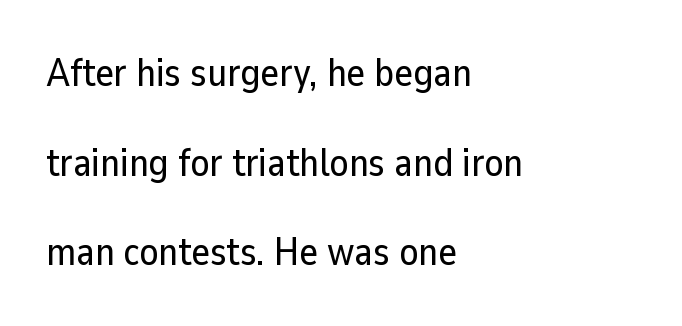
The ragged edge is on the right, which tells us the setting is flush left. Check under the words: just untouched page. Quick note: interline space is abundant. This sample uses an upright cut, with every glyph sitting square on the baseline. Stroke terminals: plain, sans-serif. Tracking value appears to be zero — textbook default spacing.
